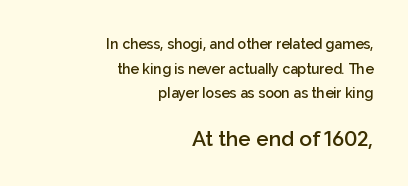
{"italic": "no", "bold": "semi", "underline": "no", "align": "right", "line_spacing_ratio": 1.76, "letter_spacing": "normal", "letter_spacing_em": 0.0, "larger_block": "second", "size_ratio": 1.5, "glyph_px": 21}
